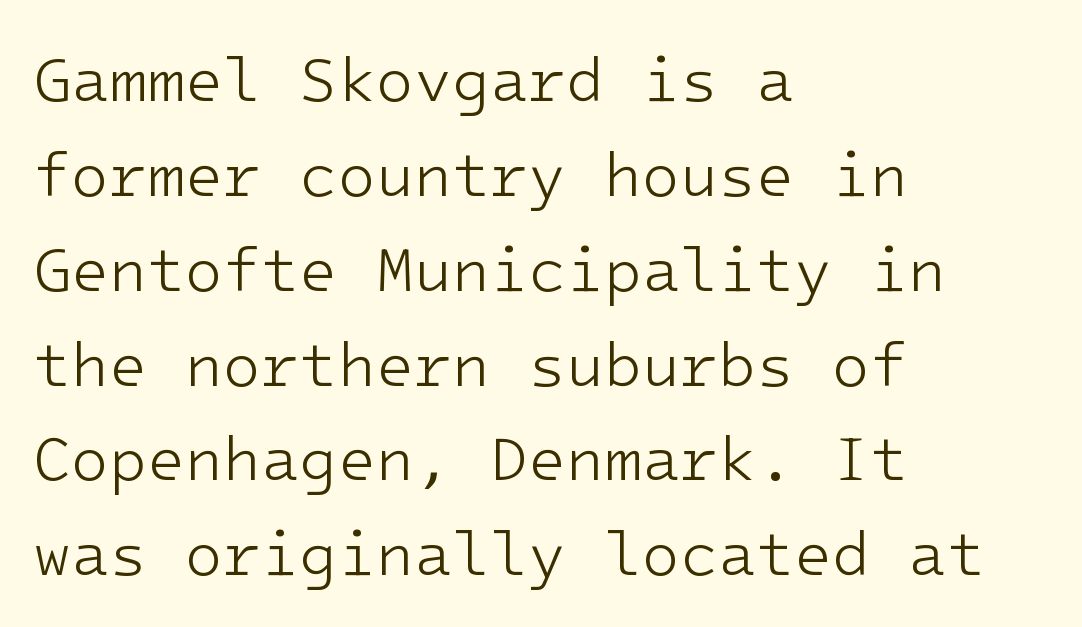
{"serif": "no", "italic": "no", "bold": "no", "weight": "light", "width": "normal", "stroke_contrast": "low", "x_height": "medium", "monospaced": "yes", "underline": "no", "align": "left", "line_spacing": "normal", "line_spacing_ratio": 1.53, "letter_spacing": "normal", "letter_spacing_em": 0.0, "glyph_px": 62}
